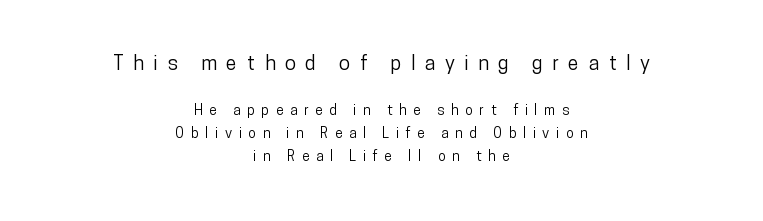
{"italic": "no", "underline": "no", "align": "center", "line_spacing": "normal", "line_spacing_ratio": 1.65, "letter_spacing": "wide", "letter_spacing_em": 0.48, "larger_block": "first", "size_ratio": 1.43, "glyph_px": 20}
